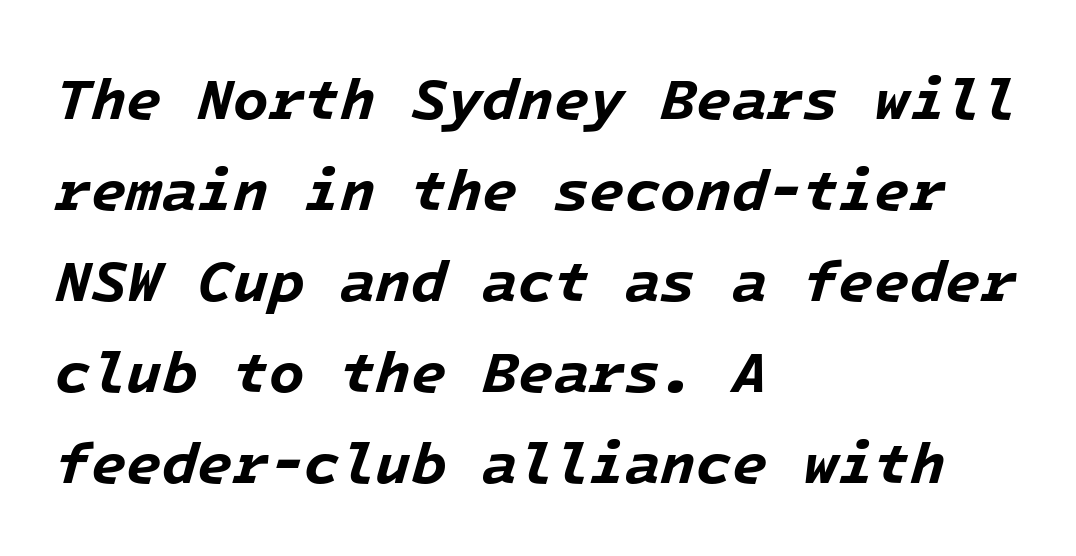
{"italic": "yes", "lean": "right", "slant_degrees": 16, "bold": "yes", "weight": "bold", "width": "normal", "stroke_contrast": "low", "x_height": "medium", "monospaced": "yes", "underline": "no", "align": "left", "line_spacing": "normal", "line_spacing_ratio": 1.57, "letter_spacing": "normal", "letter_spacing_em": 0.0, "glyph_px": 58}
